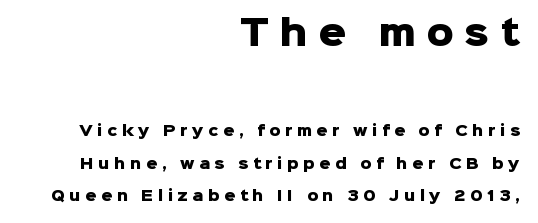
The image shows 34 px heavy sans-serif type, upright; set right-aligned, loose line spacing (2.32x), unusually wide letter spacing (+0.32 em), not underlined; the first (top) block is 2.43x larger; low stroke contrast and a medium x-height.
